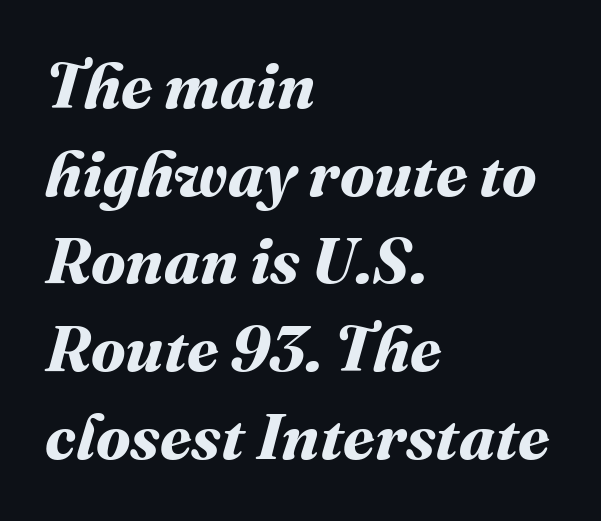
{"bold": "yes", "weight": "bold", "width": "normal", "stroke_contrast": "medium", "x_height": "medium", "monospaced": "no", "underline": "no", "align": "left", "line_spacing": "normal", "line_spacing_ratio": 1.37, "letter_spacing": "normal", "letter_spacing_em": 0.0, "glyph_px": 64}
